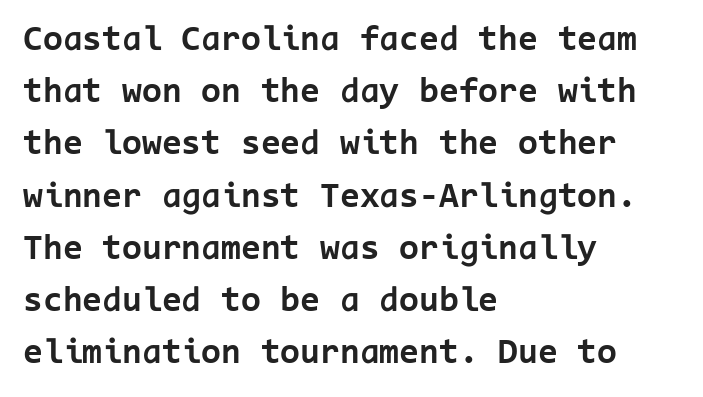
The image shows 36 px bold sans-serif type, upright, monospaced; set left-aligned, normal line spacing (1.45x), normal letter spacing, not underlined; low stroke contrast and a medium x-height.
